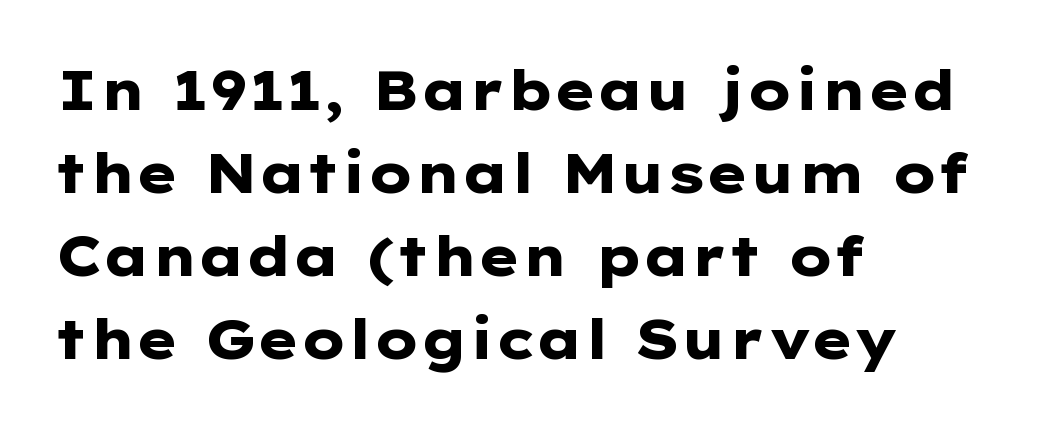
The image shows 55 px heavy, wide sans-serif type, upright; set left-aligned, normal line spacing (1.51x), normal letter spacing, not underlined; low stroke contrast and a medium x-height.
